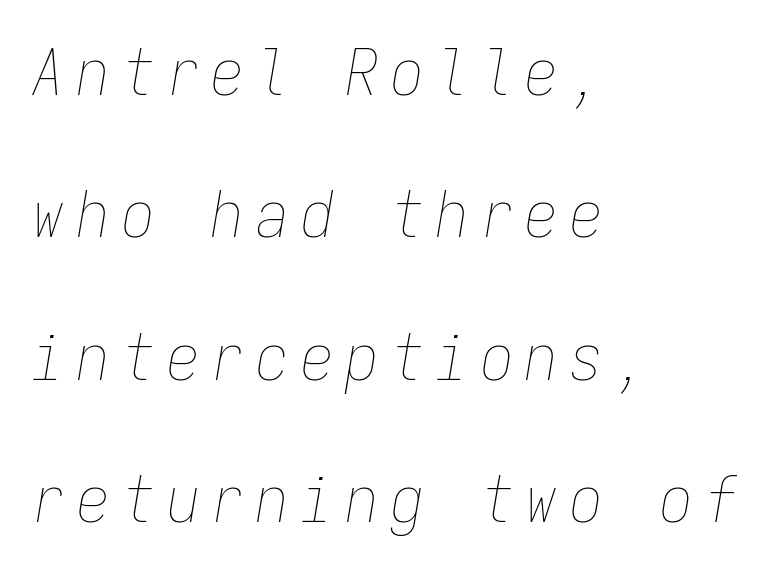
The image shows 65 px thin, condensed type, italic (leaning right), monospaced; set left-aligned, loose line spacing (2.19x), not underlined; low stroke contrast and a medium x-height.
